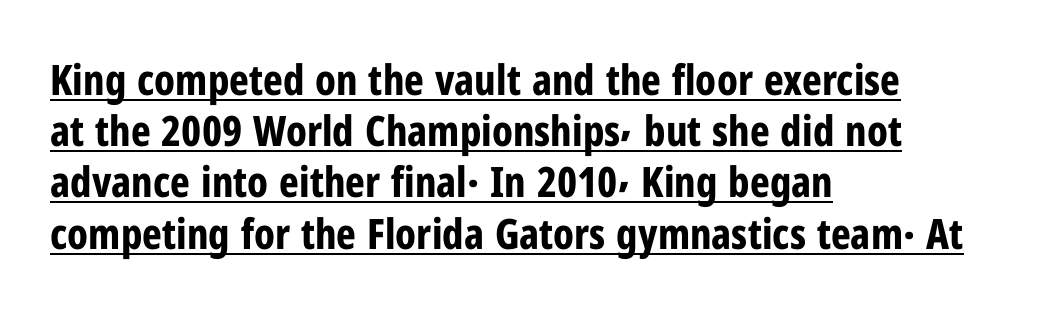
Varying glyph widths throughout — classic text-font behaviour. Notice how thick the strokes are: this is what a full bold looks like. The rendering anchors every line to the left-hand side. This sample uses an upright cut, with every glyph sitting square on the baseline.
